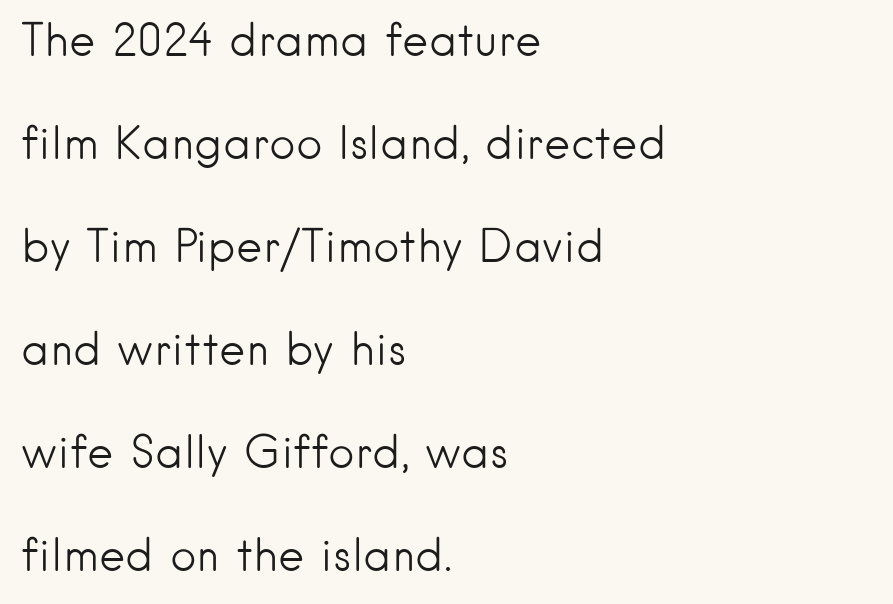
The image shows 45 px light sans-serif type, upright; set left-aligned, loose line spacing (2.29x), normal letter spacing, not underlined; low stroke contrast and a small x-height.
